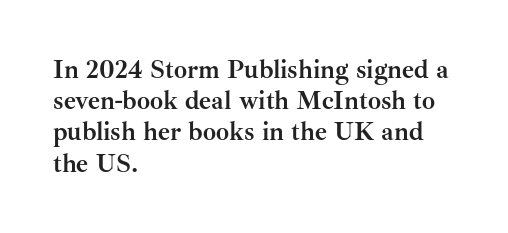
Q: Is the text bold? A: Yes.
Q: Is the text italic (slanted)? A: No, it is upright.
Q: Is the text underlined? A: No.
Q: How is the paragraph aligned? A: Left-aligned.
Q: Is the spacing between letters normal or unusually wide? A: Normal.
